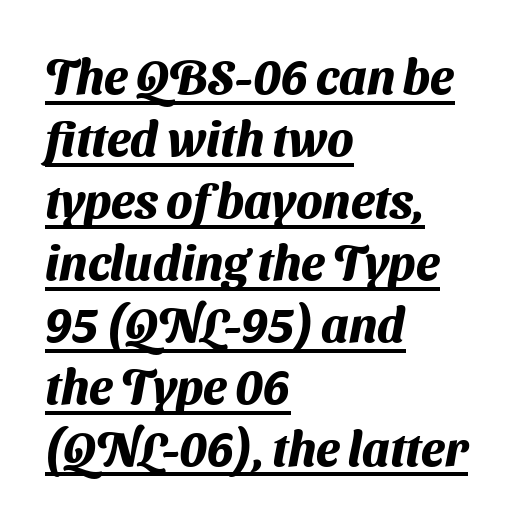
Vertically, the passage feels balanced, rows spaced as you'd expect. Letter spacing: default. The glyphs have the mass of a bold cut. Here the designer chose a conventional face with non-uniform glyph widths. Quick note: underline on.
